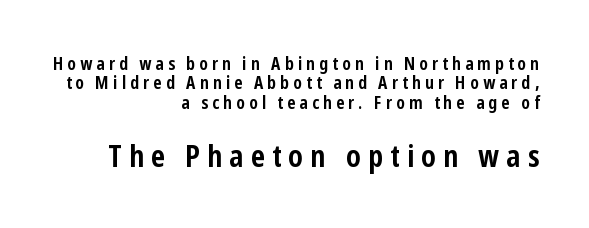
Font category for this specimen: sans-serif. Size contrast runs from small at the top to large at the bottom. Does the lettering tilt? It doesn't — this is upright. Bare-footed words on every line. Here the designer chose a conventional face with non-uniform glyph widths. Does the weight exceed regular? Yes, all the way to bold.
